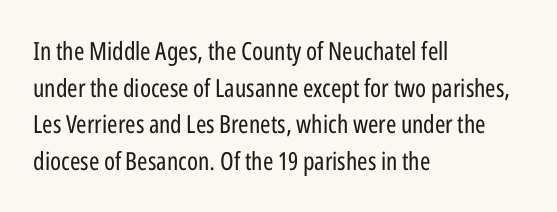
Q: Is the text bold? A: No.
Q: Is the text italic (slanted)? A: No, it is upright.
Q: Is the text underlined? A: No.
Q: How is the paragraph aligned? A: Left-aligned.
Q: Is the spacing between letters normal or unusually wide? A: Normal.
Q: Is the spacing between lines tight, normal or loose? A: Normal.
